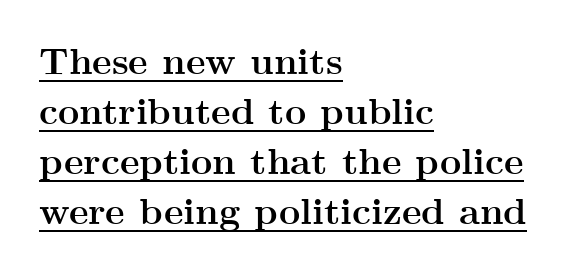
Regular leading. Do the characters align in a grid? No, the font is proportional. Each line of the rendering has a horizontal stroke beneath the glyphs. This sample uses plain, unmodified letter spacing. The paragraph has a hard left edge and a soft right edge. The characters display serif detailing at their extremities.
